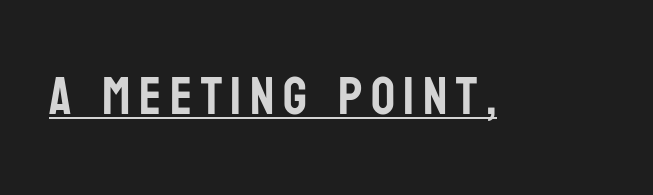
The image shows 53 px condensed sans-serif type, upright; set underlined; low stroke contrast and a large x-height.
